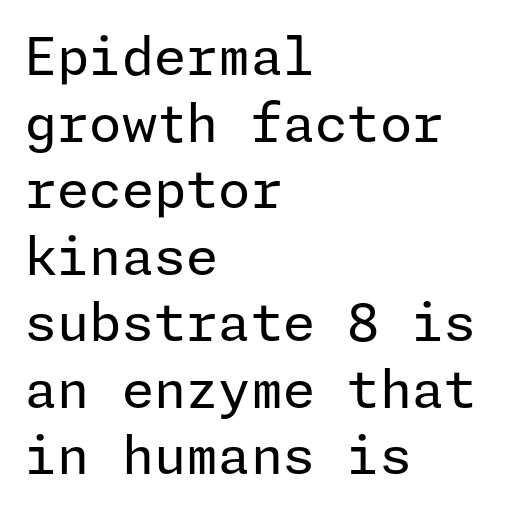
The tracking reads as untouched default to a designer's eye. Unlike italic type, these characters show no tilt at all. Heft: none added — not bold. Line starts are locked; line ends wander. Normally led — the rows are evenly, conventionally spaced.
